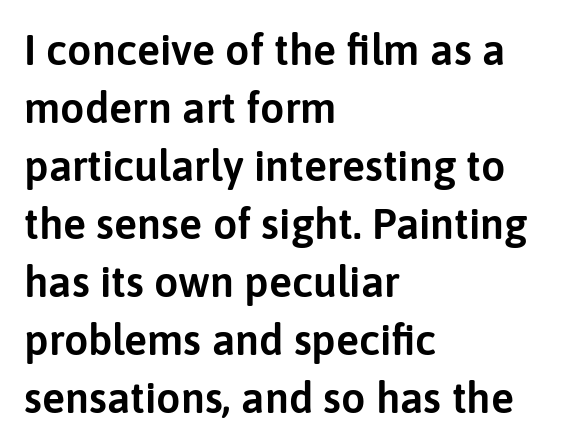
The image shows 43 px sans-serif type, upright; set left-aligned, normal line spacing (1.35x), normal letter spacing, not underlined; low stroke contrast and a medium x-height.
